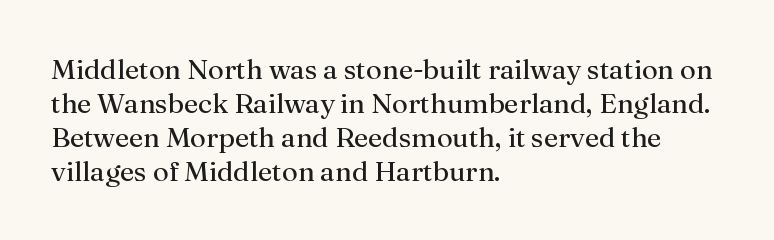
Q: Is the text bold? A: No.
Q: Is the text italic (slanted)? A: No, it is upright.
Q: Is the typeface a serif or a sans-serif typeface? A: Serif.
Q: Is the text underlined? A: No.
Q: How is the paragraph aligned? A: Left-aligned.
Q: Is the spacing between letters normal or unusually wide? A: Normal.
Q: Width (condensed, normal, or wide)? A: Normal.
Q: Stroke contrast? A: Medium.
Q: x-height? A: Medium.
Q: Monospaced? A: No.
